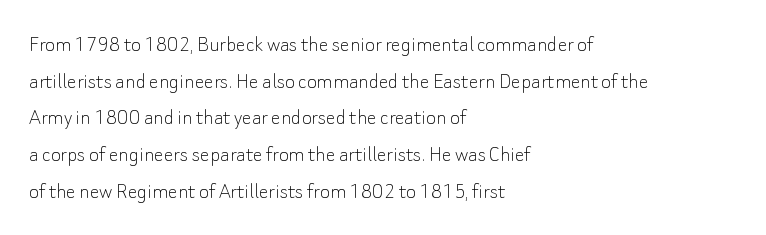
Q: Is the text bold? A: No.
Q: Is the text italic (slanted)? A: No, it is upright.
Q: Is the text underlined? A: No.
Q: How is the paragraph aligned? A: Left-aligned.
Q: Is the spacing between letters normal or unusually wide? A: Normal.
Q: Is the spacing between lines tight, normal or loose? A: Normal.
